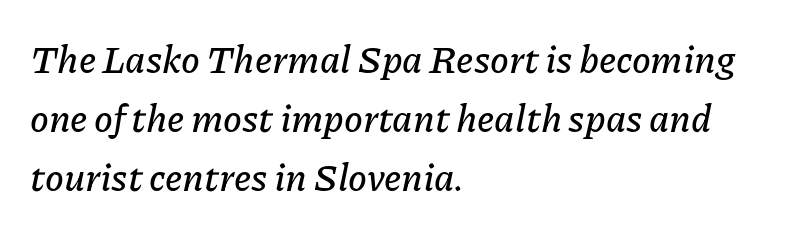
Q: Is the text italic (slanted)? A: Yes, it leans right by about 11 degrees.
Q: Is the text underlined? A: No.
Q: How is the paragraph aligned? A: Left-aligned.
Q: Is the spacing between letters normal or unusually wide? A: Normal.
Q: Is the spacing between lines tight, normal or loose? A: Normal.
Q: Width (condensed, normal, or wide)? A: Normal.
Q: Stroke contrast? A: Low.
Q: x-height? A: Medium.
Q: Monospaced? A: No.
